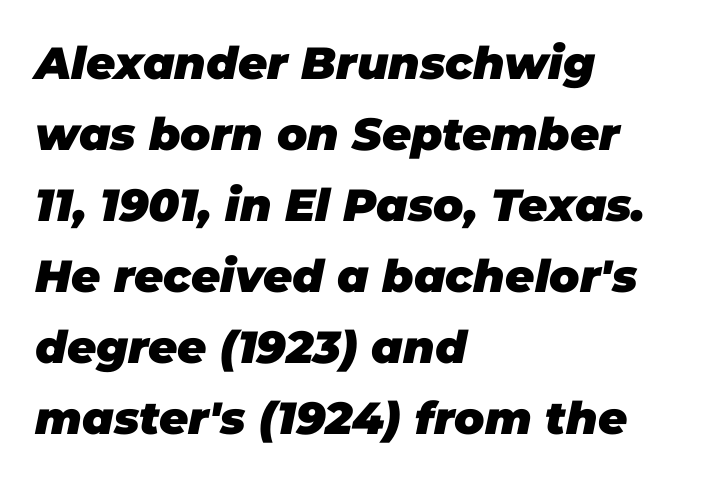
What's the leading like? Ordinary, nothing unusual. I'd describe the lettering as bold — thick and assertive. Slant detected: the letters are inclined. Do the characters align in a grid? No, the font is proportional. Tracking value appears to be zero — textbook default spacing.
